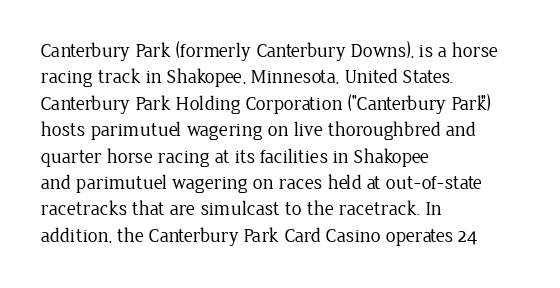
The image shows 20 px text type, upright; set left-aligned, normal line spacing (1.32x), normal letter spacing, not underlined.
